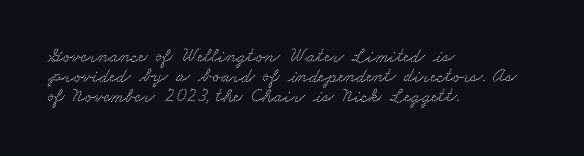
The tracking reads as untouched default to a designer's eye. The paragraph shown leans on its left margin. This rendering features lettering with no underline. Whoever set this chose condensed vertical rhythm over breathing room.
